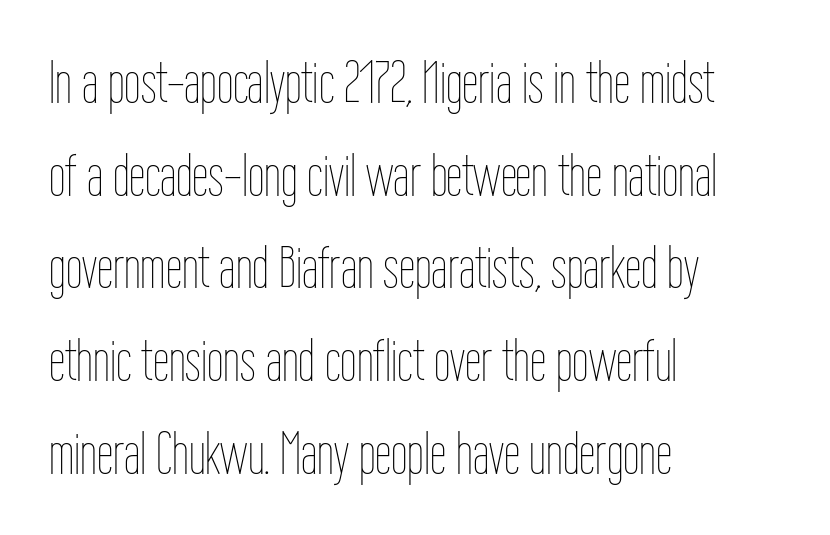
These lines were composed using upright roman letters. Glance below the letters and you will spot only blank space. You could not count columns in this text — the font is proportionally spaced. All the whitespace from short lines collects on the right.
